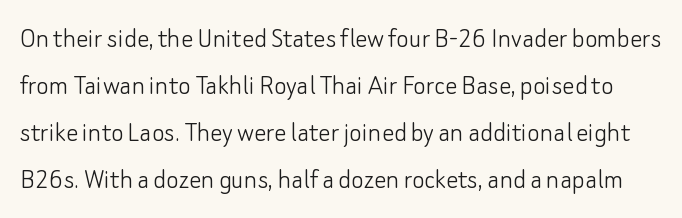
The image shows 30 px light sans-serif type, upright; set normal line spacing (1.57x), normal letter spacing, not underlined; low stroke contrast and a small x-height.
